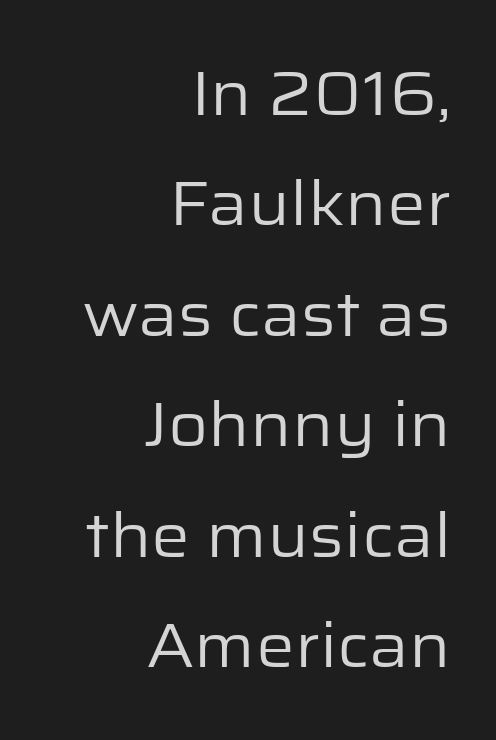
The image shows 61 px regular-weight sans-serif type, upright; set right-aligned, line spacing 1.81x, normal letter spacing, not underlined; low stroke contrast and a medium x-height.
